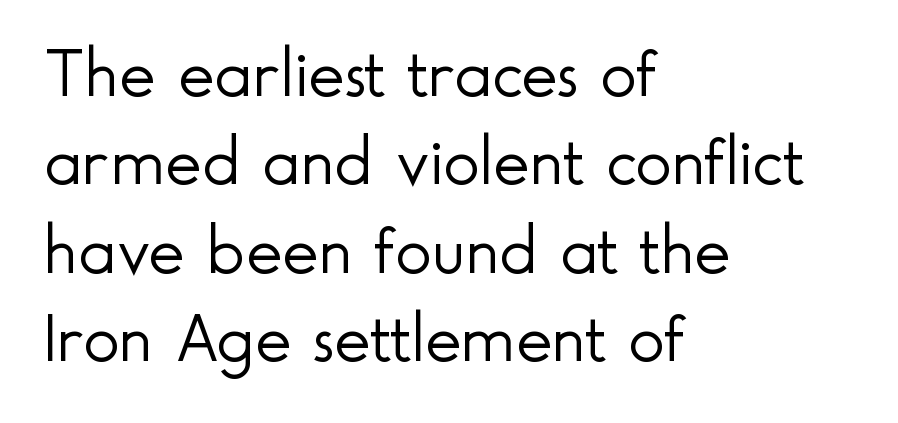
{"serif": "no", "italic": "no", "bold": "no", "weight": "light", "width": "normal", "x_height": "small", "monospaced": "no", "underline": "no", "align": "left", "line_spacing": "normal", "line_spacing_ratio": 1.28, "letter_spacing": "normal", "letter_spacing_em": 0.0, "glyph_px": 69}
